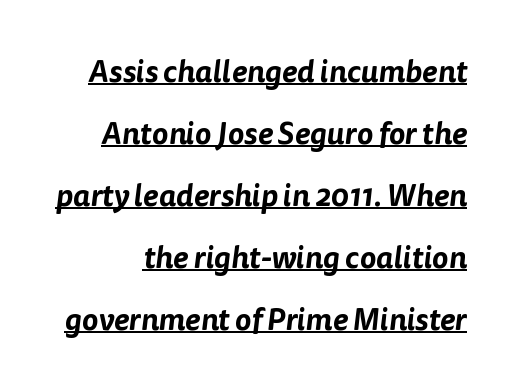
The image shows 31 px sans-serif type; set loose line spacing (2.0x), normal letter spacing, underlined; low stroke contrast and a medium x-height.
